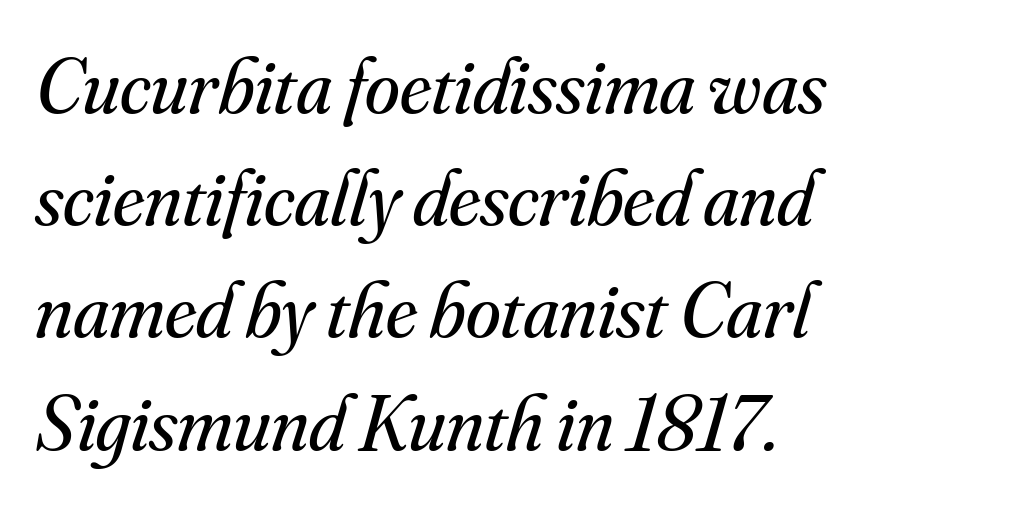
Q: Is the text bold? A: No.
Q: Is the text italic (slanted)? A: Yes, it leans right by about 16 degrees.
Q: Is the typeface a serif or a sans-serif typeface? A: Serif.
Q: Is the text underlined? A: No.
Q: How is the paragraph aligned? A: Left-aligned.
Q: Is the spacing between letters normal or unusually wide? A: Normal.
Q: Is the spacing between lines tight, normal or loose? A: Normal.
Q: Width (condensed, normal, or wide)? A: Normal.
Q: Stroke contrast? A: Medium.
Q: x-height? A: Small.
Q: Monospaced? A: No.
